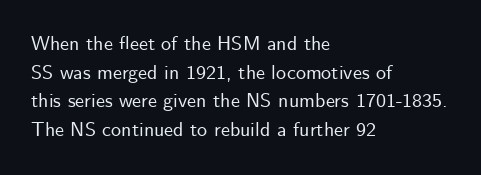
Q: Is the text italic (slanted)? A: No, it is upright.
Q: Is the text underlined? A: No.
Q: How is the paragraph aligned? A: Left-aligned.
Q: Is the spacing between letters normal or unusually wide? A: Normal.
Q: Is the spacing between lines tight, normal or loose? A: Normal.
